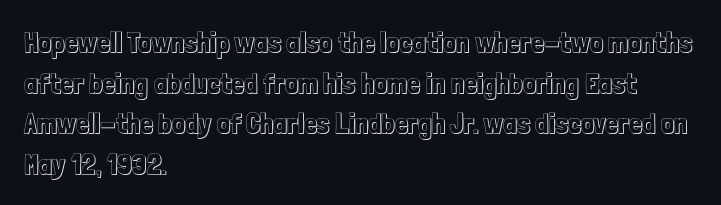
Q: Is the text italic (slanted)? A: No, it is upright.
Q: Is the text underlined? A: No.
Q: How is the paragraph aligned? A: Left-aligned.
Q: Is the spacing between letters normal or unusually wide? A: Normal.
Q: Is the spacing between lines tight, normal or loose? A: Normal.
Q: Width (condensed, normal, or wide)? A: Condensed.
Q: x-height? A: Medium.
Q: Monospaced? A: No.
